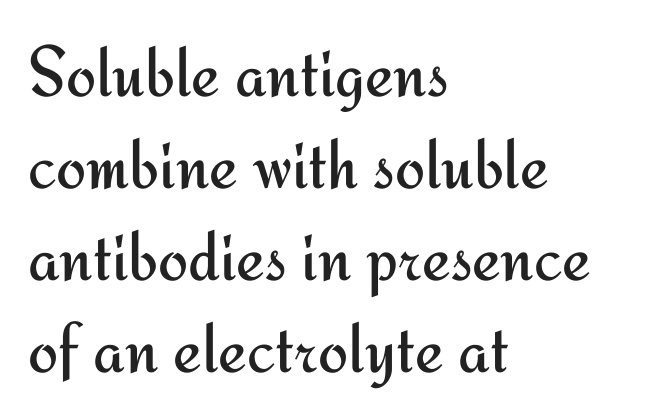
Normally led — the rows are evenly, conventionally spaced. Descenders are the only things crossing below the line. Examine the stroke ends and you'll find no serifs. The specimen reads as upright at a glance.
